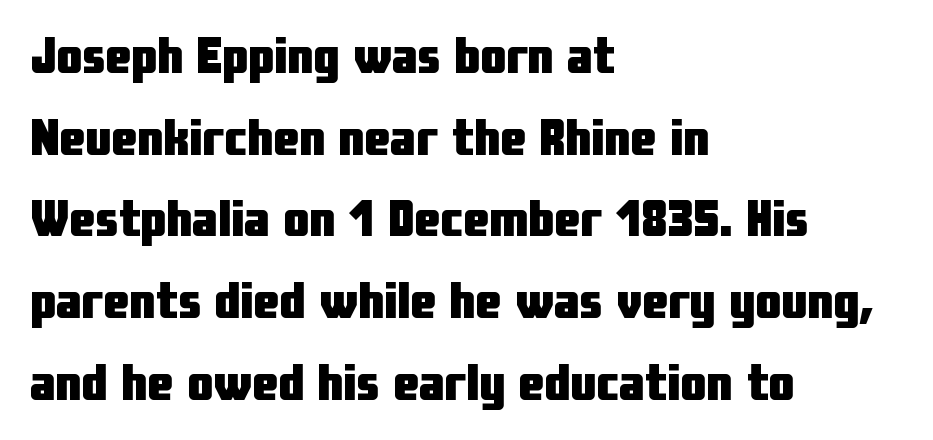
Default kerning and tracking; the words read as compact shapes. You can tell it's not italic because the verticals are truly vertical. What weight is shown? A full bold with thick strokes. The letters advance in unequal steps, a hallmark of proportional type.
